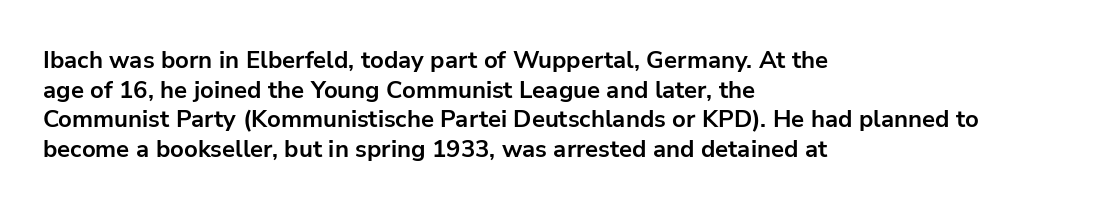
{"italic": "no", "bold": "yes", "underline": "no", "align": "left", "line_spacing_ratio": 1.23, "letter_spacing": "normal", "letter_spacing_em": 0.0, "glyph_px": 24}
